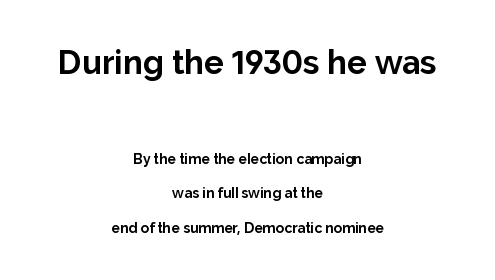
Notice how the passage keeps no hard edge, just a central spine. Compared with typical paragraphs, the rows here are farther apart. Nope, not italic — everything's standing straight. Nobody drew a line under any word here. Typesetter's note — upper block bumped up in size, lower block left smaller.
